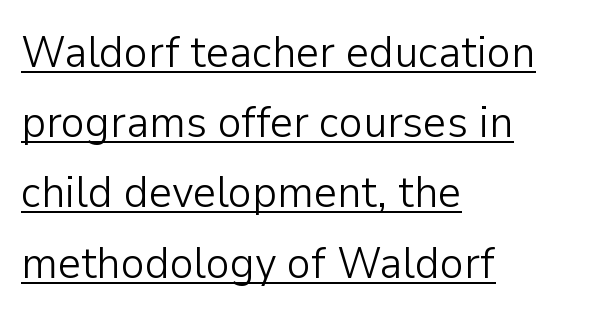
Q: Is the text bold? A: No.
Q: Is the text italic (slanted)? A: No, it is upright.
Q: Is the typeface a serif or a sans-serif typeface? A: Sans-serif.
Q: Is the text underlined? A: Yes.
Q: How is the paragraph aligned? A: Left-aligned.
Q: Is the spacing between letters normal or unusually wide? A: Normal.
Q: Is the spacing between lines tight, normal or loose? A: Normal.
Q: Width (condensed, normal, or wide)? A: Normal.
Q: Stroke contrast? A: Low.
Q: x-height? A: Medium.
Q: Monospaced? A: No.
